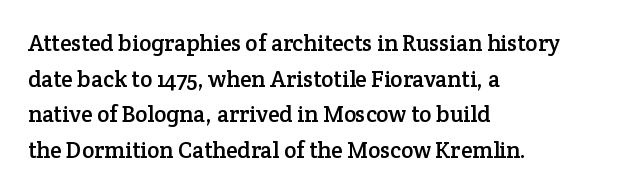
Q: Is the text italic (slanted)? A: No, it is upright.
Q: Is the text underlined? A: No.
Q: How is the paragraph aligned? A: Left-aligned.
Q: Is the spacing between letters normal or unusually wide? A: Normal.
Q: Is the spacing between lines tight, normal or loose? A: Normal.
